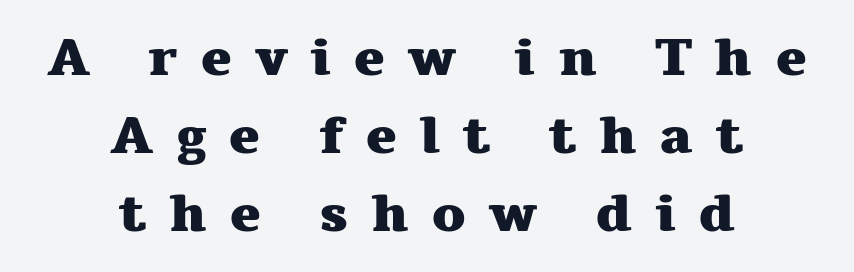
Q: Is the text bold? A: Yes.
Q: Is the text italic (slanted)? A: No, it is upright.
Q: Is the typeface a serif or a sans-serif typeface? A: Serif.
Q: Is the text underlined? A: No.
Q: How is the paragraph aligned? A: Centered.
Q: Is the spacing between letters normal or unusually wide? A: Unusually wide.
Q: Is the spacing between lines tight, normal or loose? A: Normal.
Q: Width (condensed, normal, or wide)? A: Wide.
Q: Stroke contrast? A: Medium.
Q: x-height? A: Medium.
Q: Monospaced? A: No.
